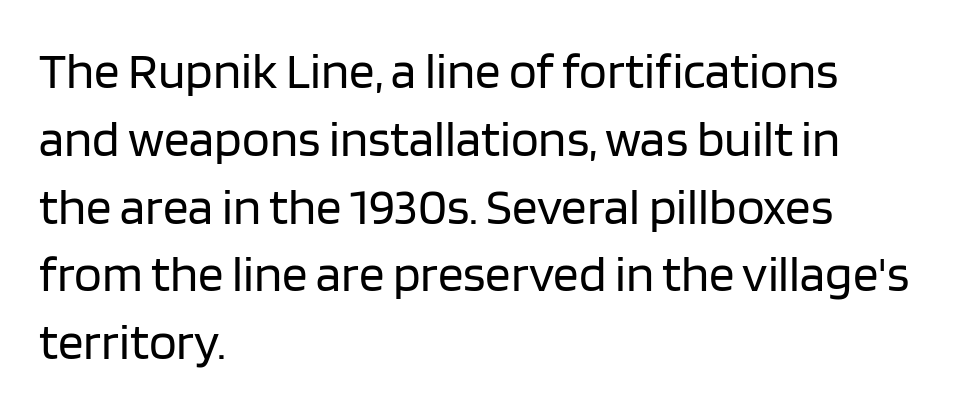
The image shows 51 px regular-weight sans-serif type, upright; set left-aligned, normal line spacing (1.33x), normal letter spacing, not underlined; low stroke contrast and a large x-height.
